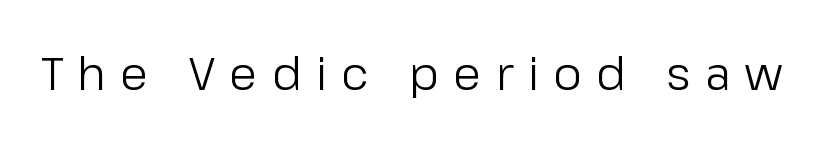
Posture: straight, roman, zero tilt. A typesetter would call this proportional, since set widths differ per character. Examine the stroke ends and you'll find no serifs. Between one letter and the next there's a generous, obvious gap.
